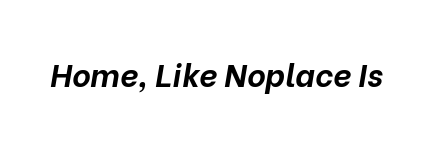
{"italic": "yes", "lean": "right", "slant_degrees": 10, "bold": "yes", "weight": "bold", "width": "normal", "stroke_contrast": "low", "x_height": "medium", "monospaced": "no", "underline": "no", "letter_spacing": "normal", "letter_spacing_em": 0.0, "glyph_px": 32}
